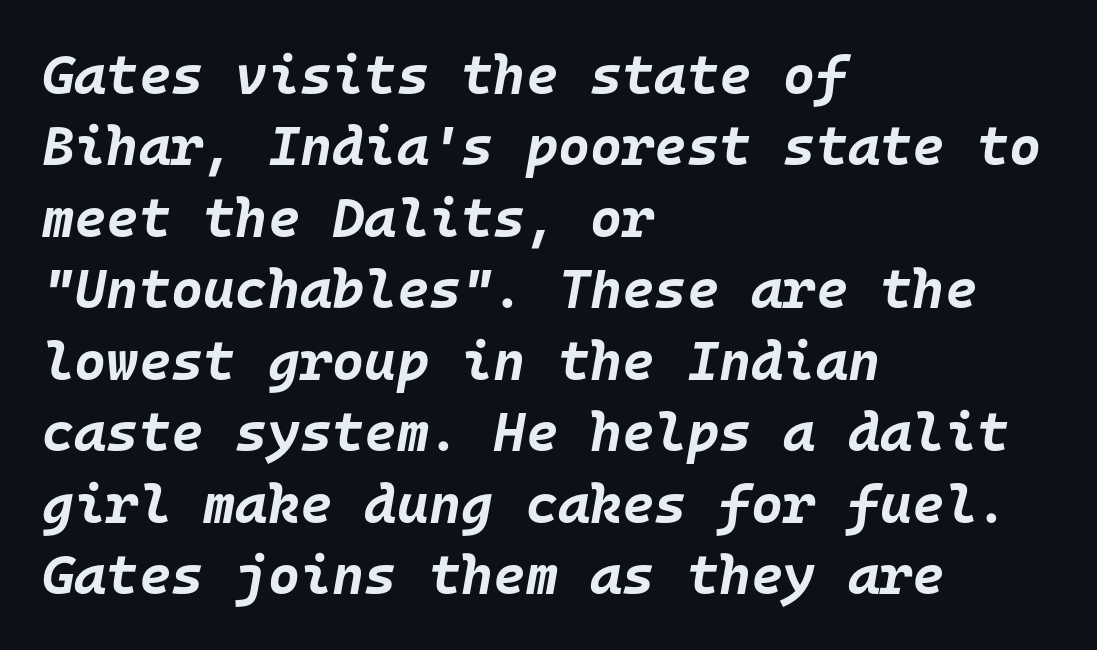
Line starts are locked; line ends wander. Caption: standard tracking, unaltered. This sample has the even, mechanical cadence of fixed-width lettering. Posture: slanted.
